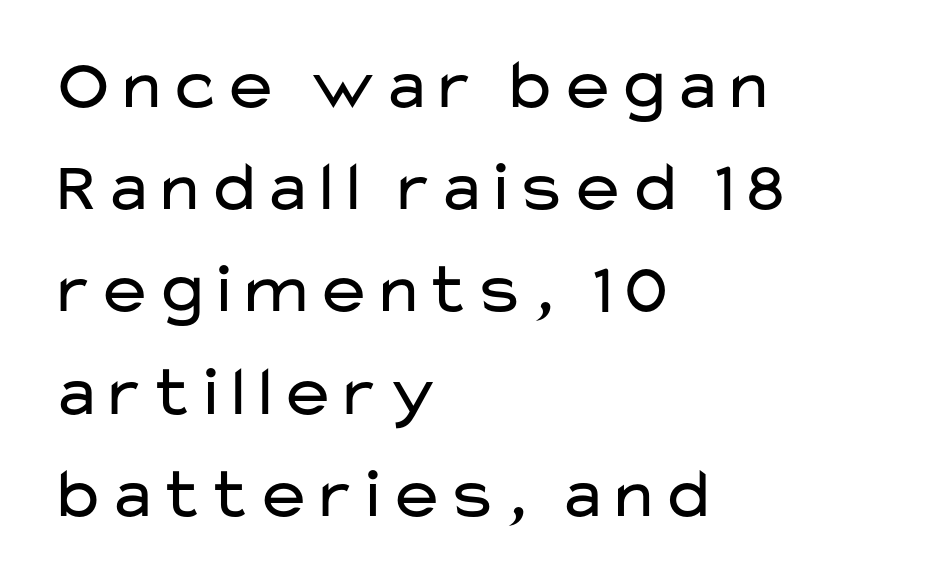
No chunkiness to these letters — they're not bold. To sum up the face: it is a sans, with no serifs. The letters stand straight up with perfectly vertical stems. Notice how the passage keeps a crisp vertical edge on the left only. Letters rest on an invisible, unmarked baseline.
